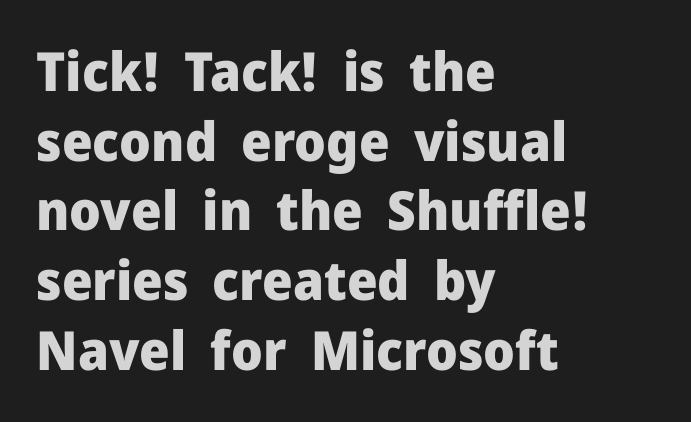
Q: Is the text bold? A: Yes.
Q: Is the text italic (slanted)? A: No, it is upright.
Q: Is the typeface a serif or a sans-serif typeface? A: Sans-serif.
Q: Is the text underlined? A: No.
Q: How is the paragraph aligned? A: Left-aligned.
Q: Is the spacing between letters normal or unusually wide? A: Normal.
Q: Is the spacing between lines tight, normal or loose? A: Normal.
Q: Width (condensed, normal, or wide)? A: Normal.
Q: Stroke contrast? A: Low.
Q: x-height? A: Medium.
Q: Monospaced? A: No.
